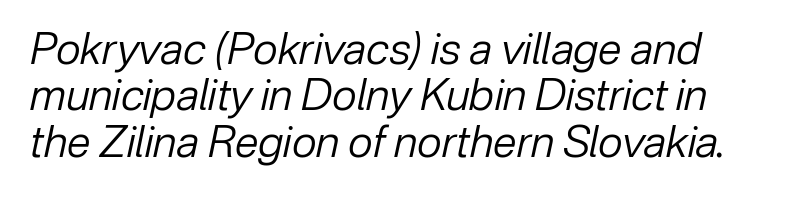
Q: Is the text bold? A: No.
Q: Is the text italic (slanted)? A: Yes, it leans right by about 12 degrees.
Q: Is the text underlined? A: No.
Q: How is the paragraph aligned? A: Left-aligned.
Q: Is the spacing between letters normal or unusually wide? A: Normal.
Q: Is the spacing between lines tight, normal or loose? A: Tight.
Q: Width (condensed, normal, or wide)? A: Normal.
Q: Stroke contrast? A: Low.
Q: x-height? A: Medium.
Q: Monospaced? A: No.
